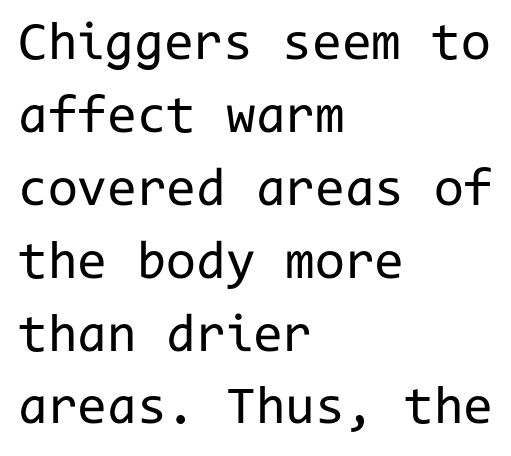
The image shows 54 px regular-weight sans-serif type, upright, monospaced; set left-aligned, normal line spacing (1.35x), normal letter spacing, not underlined; low stroke contrast and a medium x-height.
